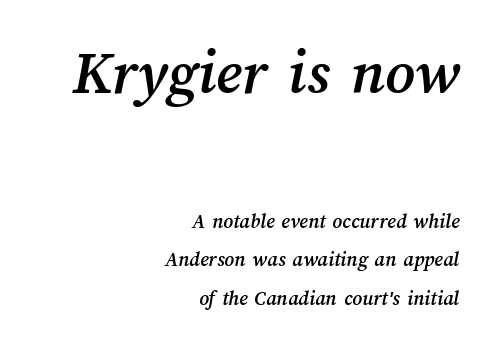
Q: Is the text underlined? A: No.
Q: How is the paragraph aligned? A: Right-aligned.
Q: Is the spacing between letters normal or unusually wide? A: Normal.
Q: Which block of text is set in a larger size, the first (top) or the second (bottom)? A: The first (top) one.
Q: Width (condensed, normal, or wide)? A: Normal.
Q: Stroke contrast? A: Medium.
Q: x-height? A: Medium.
Q: Monospaced? A: No.
